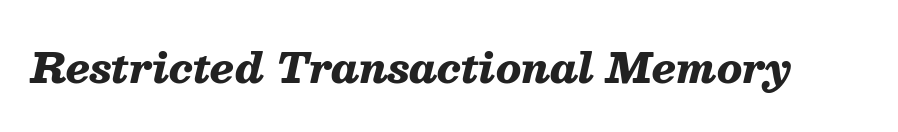
The image shows 41 px heavy type, italic (leaning right); set normal letter spacing, not underlined; medium stroke contrast and a medium x-height.
